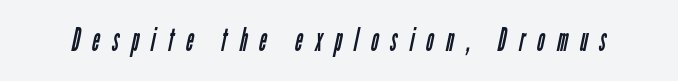
Q: Is the text bold? A: No.
Q: Is the typeface a serif or a sans-serif typeface? A: Sans-serif.
Q: Is the text underlined? A: No.
Q: Is the spacing between letters normal or unusually wide? A: Unusually wide.
Q: Width (condensed, normal, or wide)? A: Condensed.
Q: Stroke contrast? A: Low.
Q: x-height? A: Medium.
Q: Monospaced? A: No.
